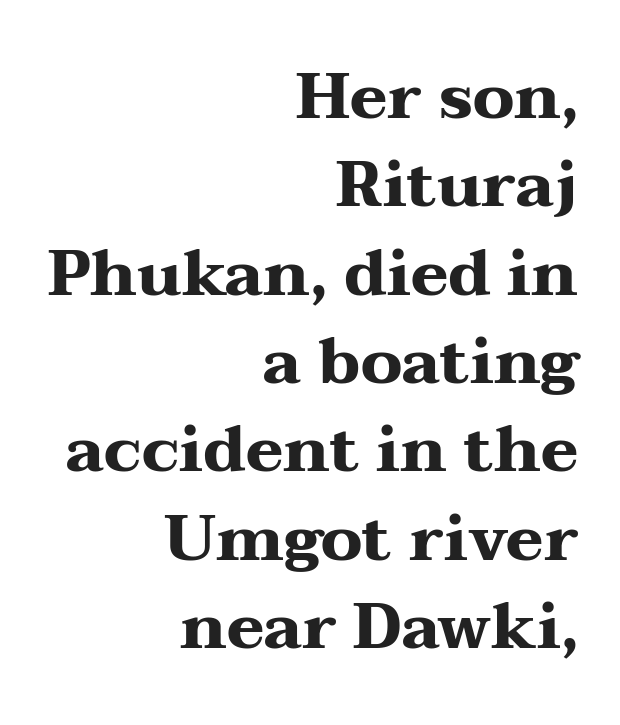
Q: Is the text bold? A: Yes.
Q: Is the text italic (slanted)? A: No, it is upright.
Q: Is the typeface a serif or a sans-serif typeface? A: Serif.
Q: Is the text underlined? A: No.
Q: How is the paragraph aligned? A: Right-aligned.
Q: Is the spacing between letters normal or unusually wide? A: Normal.
Q: Is the spacing between lines tight, normal or loose? A: Normal.
Q: Width (condensed, normal, or wide)? A: Wide.
Q: Stroke contrast? A: Medium.
Q: x-height? A: Medium.
Q: Monospaced? A: No.
